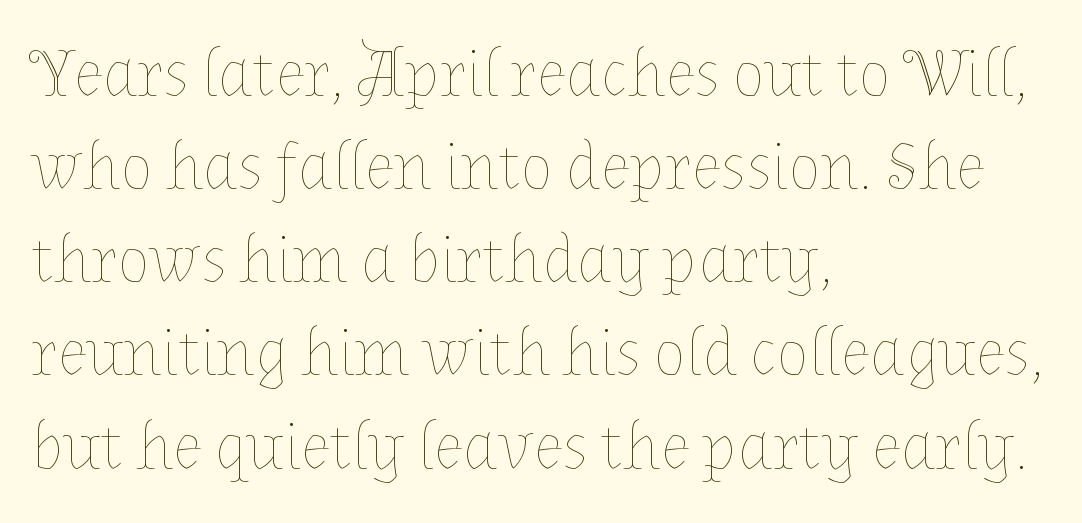
The image shows 67 px thin type, upright; set left-aligned, normal line spacing (1.39x), normal letter spacing, not underlined; low stroke contrast and a medium x-height.
